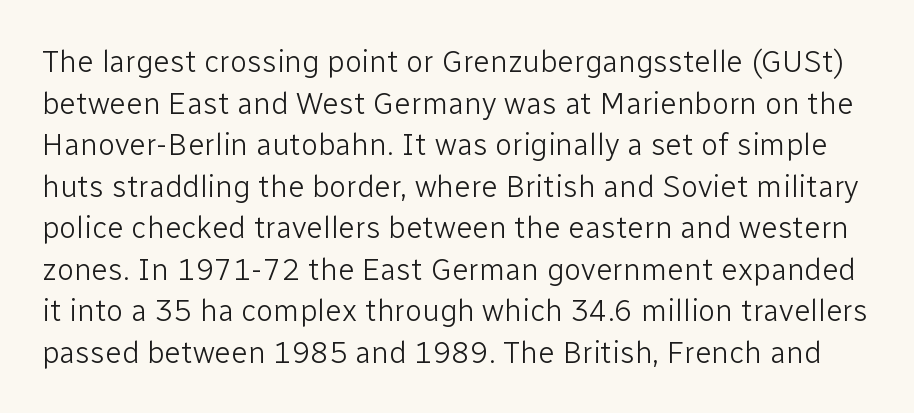
Interline gaps are of average width in this sample. Honestly, the letter spacing is just normal — you wouldn't notice it. A roman cut, with each character standing at attention. The rendering shows plain stroke endings on the letterforms — a sans-serif design. Weight: in the light-to-regular range.
